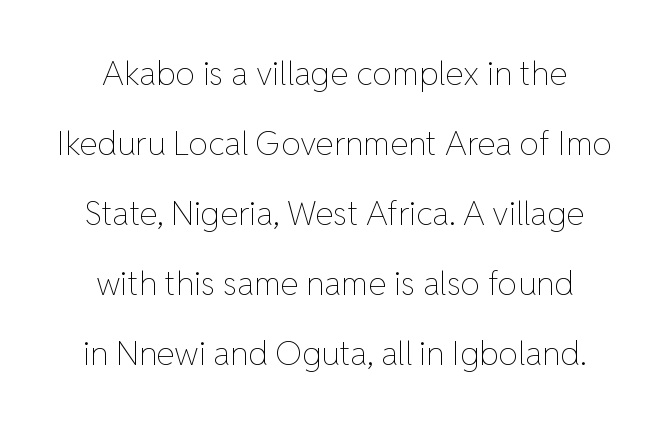
{"italic": "no", "bold": "no", "weight": "thin", "width": "normal", "stroke_contrast": "low", "x_height": "medium", "monospaced": "no", "underline": "no", "align": "center", "line_spacing": "loose", "line_spacing_ratio": 2.12, "letter_spacing": "normal", "letter_spacing_em": 0.0, "glyph_px": 33}
